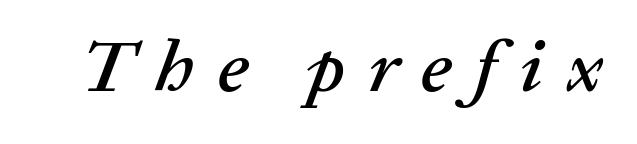
{"italic": "yes", "lean": "right", "slant_degrees": 20, "width": "normal", "stroke_contrast": "low", "x_height": "medium", "monospaced": "no", "underline": "no", "letter_spacing": "wide", "letter_spacing_em": 0.32, "glyph_px": 73}
